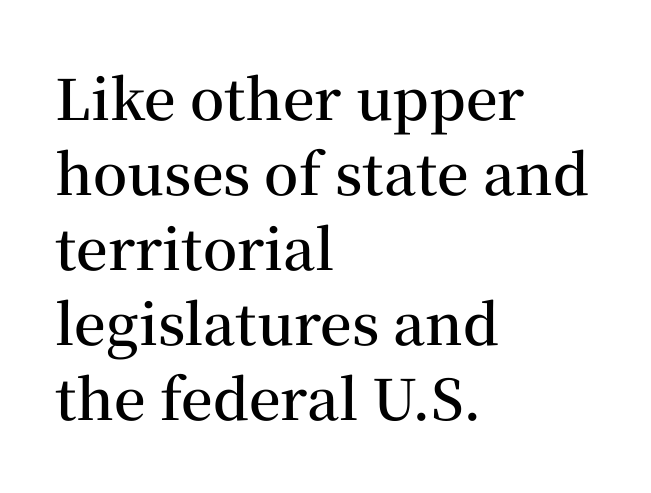
The image shows 56 px semibold serif type, upright; set left-aligned, normal line spacing (1.34x), normal letter spacing, not underlined; medium stroke contrast and a medium x-height.
